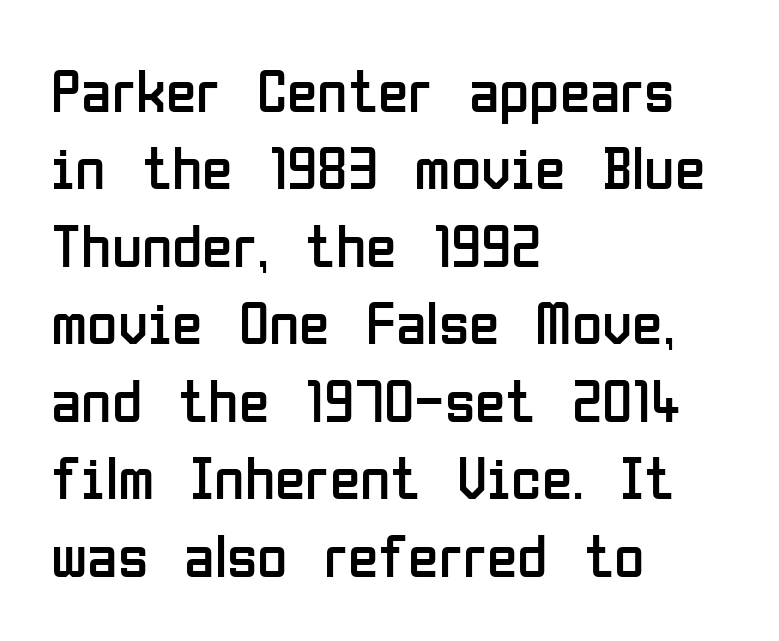
The lines sit at an ordinary, default distance from one another. Do the characters align in a grid? No, the font is proportional. What kind of face is this? One without serifs — a sans. In terms of posture, this sample is upright.
